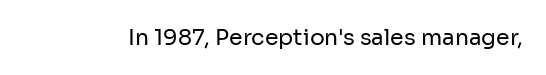
{"italic": "no", "bold": "no", "underline": "no", "letter_spacing": "normal", "letter_spacing_em": 0.0, "glyph_px": 22}
